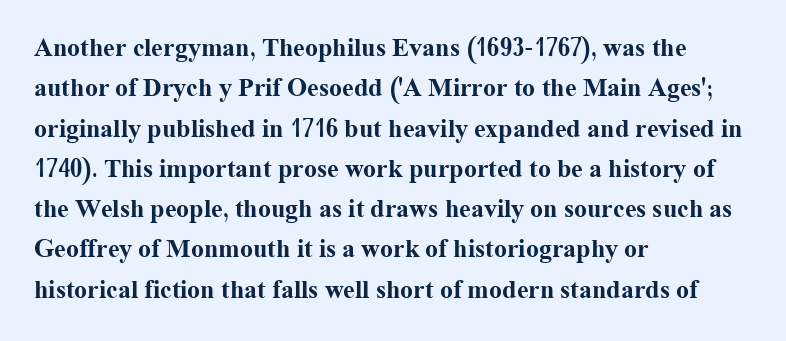
Q: Is the text bold? A: Yes.
Q: Is the text italic (slanted)? A: No, it is upright.
Q: Is the text underlined? A: No.
Q: How is the paragraph aligned? A: Left-aligned.
Q: Is the spacing between letters normal or unusually wide? A: Normal.
Q: Is the spacing between lines tight, normal or loose? A: Normal.
